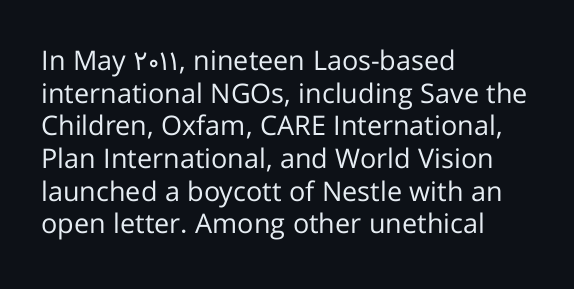
Q: Is the text bold? A: No.
Q: Is the text italic (slanted)? A: No, it is upright.
Q: Is the text underlined? A: No.
Q: How is the paragraph aligned? A: Left-aligned.
Q: Is the spacing between letters normal or unusually wide? A: Normal.
